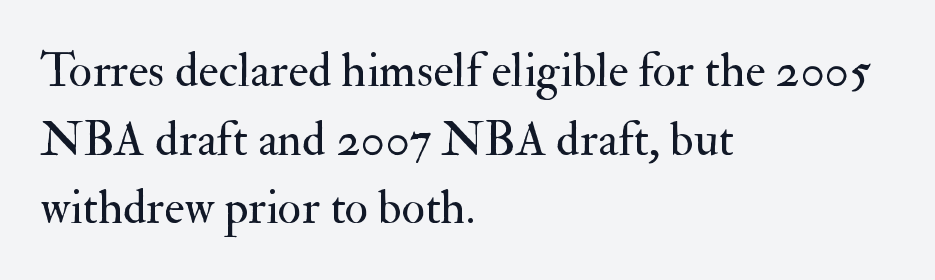
{"serif": "yes", "italic": "no", "bold": "no", "weight": "regular", "width": "normal", "stroke_contrast": "medium", "x_height": "small", "monospaced": "no", "underline": "no", "align": "left", "line_spacing": "normal", "line_spacing_ratio": 1.43, "letter_spacing": "normal", "letter_spacing_em": 0.0, "glyph_px": 48}
